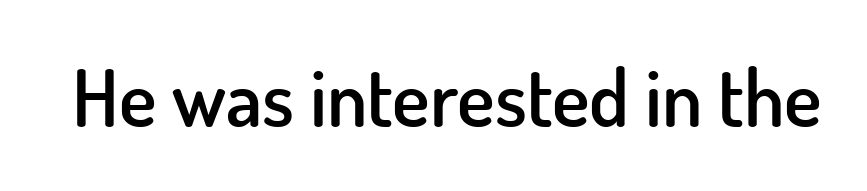
The face used here is a semibold: visibly heavier than regular, lighter than bold. Do the letters lean? They stand straight. Nobody touched the tracking dial on this one. The face used here is proportionally spaced, like ordinary book or web type. To sum up the face: it is a sans, with no serifs.
